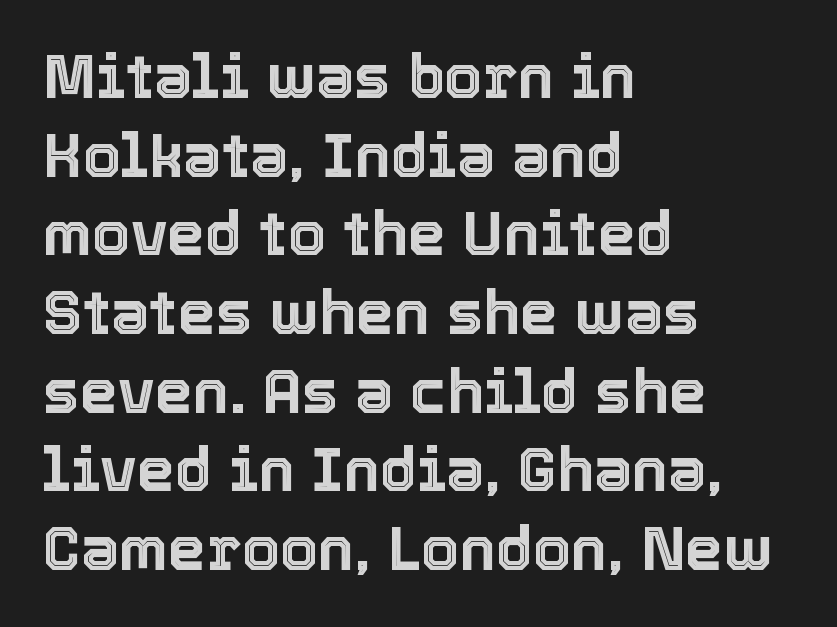
Q: Is the text italic (slanted)? A: No, it is upright.
Q: Is the text underlined? A: No.
Q: How is the paragraph aligned? A: Left-aligned.
Q: Is the spacing between letters normal or unusually wide? A: Normal.
Q: Is the spacing between lines tight, normal or loose? A: Normal.
Q: Width (condensed, normal, or wide)? A: Normal.
Q: x-height? A: Medium.
Q: Monospaced? A: No.
